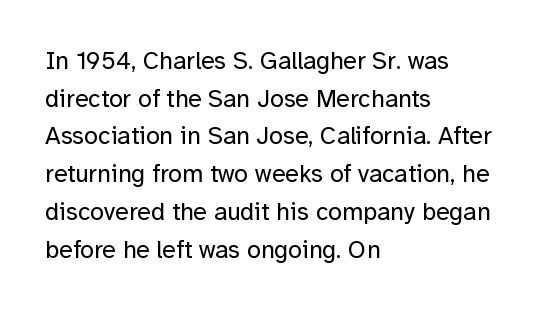
Q: Is the text bold? A: No.
Q: Is the text italic (slanted)? A: No, it is upright.
Q: Is the text underlined? A: No.
Q: How is the paragraph aligned? A: Left-aligned.
Q: Is the spacing between letters normal or unusually wide? A: Normal.
Q: Is the spacing between lines tight, normal or loose? A: Normal.
